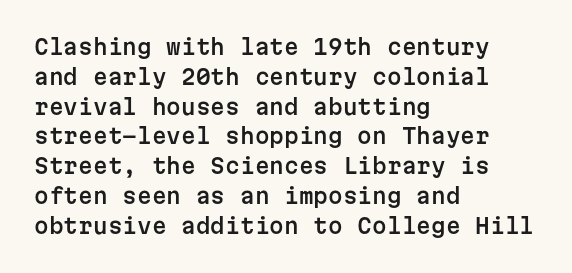
The image shows 21 px text type, upright; set left-aligned, normal line spacing (1.42x), normal letter spacing, not underlined.
